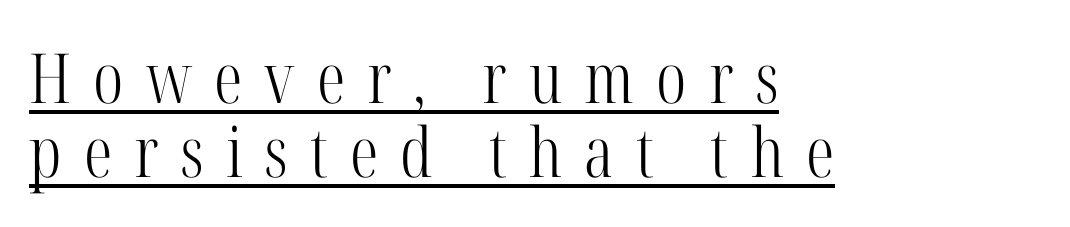
Caption: expanded tracking, letters set apart. Glance below the letters and you will spot a drawn line. A typesetter would label this face a serif. The space between consecutive lines is stingy.
